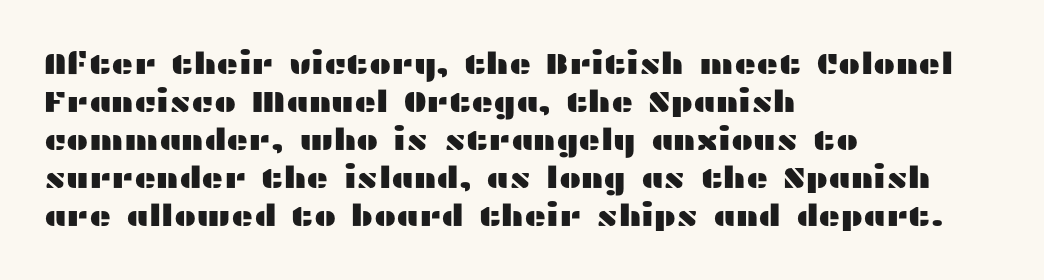
The rendering keeps characters at their native spacing. Decoration check: the copy has no underline. A typesetter would call this proportional, since set widths differ per character. The lines sit at an ordinary, default distance from one another.
